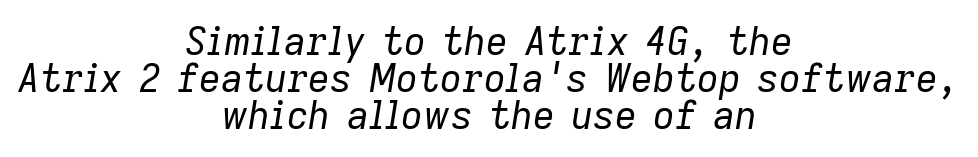
The specimen omits any rule beneath the text block's lines. The typeface has the unassuming heft of standard copy or less. Students, note that the glyphs here touch the page at normal intervals. Layout note: lines centered. The rendering applies a slant to the glyphs.
